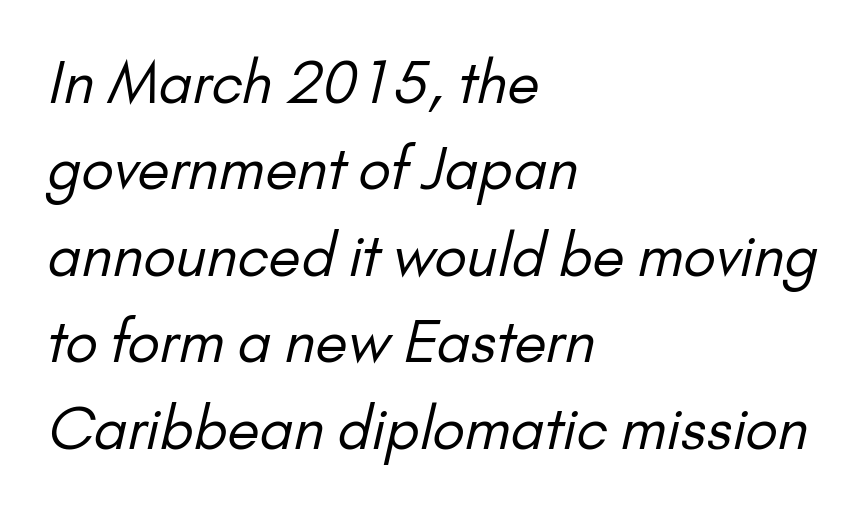
The image shows 58 px regular-weight sans-serif type; set left-aligned, normal line spacing (1.49x), normal letter spacing, not underlined; low stroke contrast and a small x-height.
